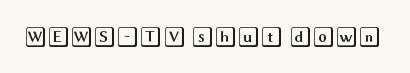
{"italic": "no", "underline": "no", "letter_spacing": "normal", "letter_spacing_em": 0.0, "glyph_px": 21}
